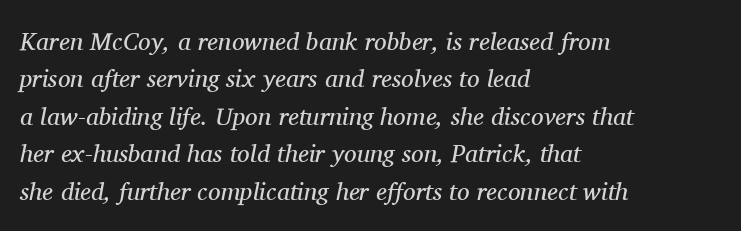
Q: Is the text bold? A: No.
Q: Is the text italic (slanted)? A: Yes, it leans right by about 11 degrees.
Q: Is the text underlined? A: No.
Q: How is the paragraph aligned? A: Left-aligned.
Q: Is the spacing between letters normal or unusually wide? A: Normal.
Q: Is the spacing between lines tight, normal or loose? A: Normal.
